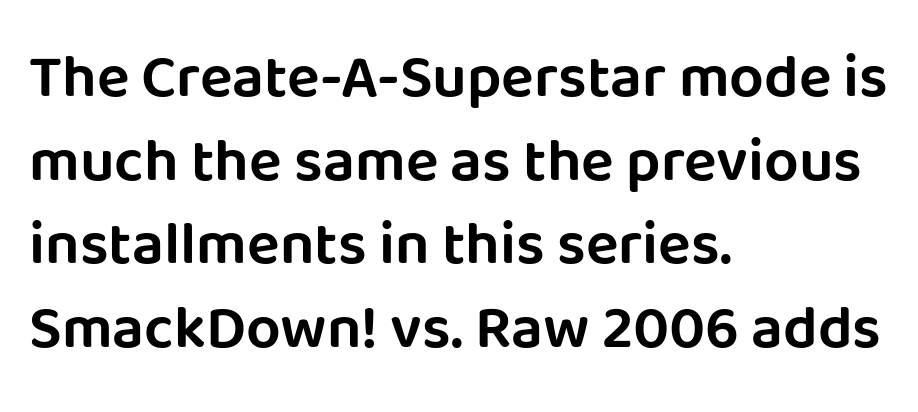
Q: Is the text italic (slanted)? A: No, it is upright.
Q: Is the typeface a serif or a sans-serif typeface? A: Sans-serif.
Q: Is the text underlined? A: No.
Q: How is the paragraph aligned? A: Left-aligned.
Q: Is the spacing between letters normal or unusually wide? A: Normal.
Q: Is the spacing between lines tight, normal or loose? A: Normal.
Q: Width (condensed, normal, or wide)? A: Normal.
Q: Stroke contrast? A: Low.
Q: x-height? A: Large.
Q: Monospaced? A: No.
